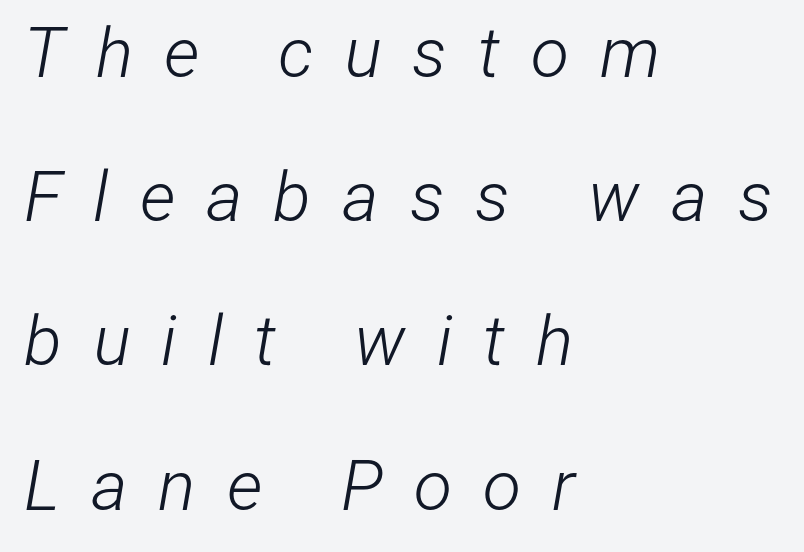
Q: Is the text bold? A: No.
Q: Is the text italic (slanted)? A: Yes, it leans right by about 12 degrees.
Q: Is the text underlined? A: No.
Q: How is the paragraph aligned? A: Left-aligned.
Q: Is the spacing between letters normal or unusually wide? A: Unusually wide.
Q: Is the spacing between lines tight, normal or loose? A: Loose.
Q: Width (condensed, normal, or wide)? A: Condensed.
Q: Stroke contrast? A: Low.
Q: x-height? A: Medium.
Q: Monospaced? A: No.
